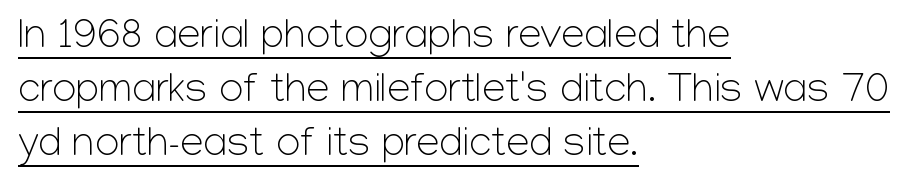
Character widths vary here, with narrow letters taking less room than wide ones. The designer went with a sans here, leaving each stem footless. Nobody touched the tracking dial on this one. Each new line begins a customary step beneath the previous one. The typesetting does not lean heavy: it is not bold. Horizontally, the lines are justified to the leading edge only.
